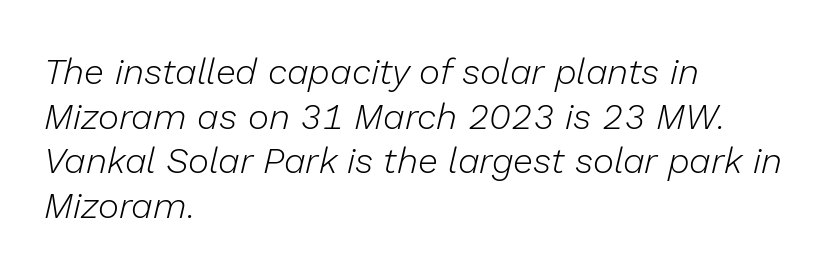
The image shows 36 px light type, italic (leaning right); set left-aligned, line spacing 1.24x, normal letter spacing, not underlined; low stroke contrast and a medium x-height.
